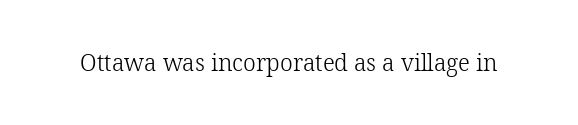
The type is set solid horizontally, with unmodified tracking. Words float on clear page, feet unadorned. A quiet, ordinary-to-light weight characterises the typeface. The type sits square on the baseline with zero lean.
